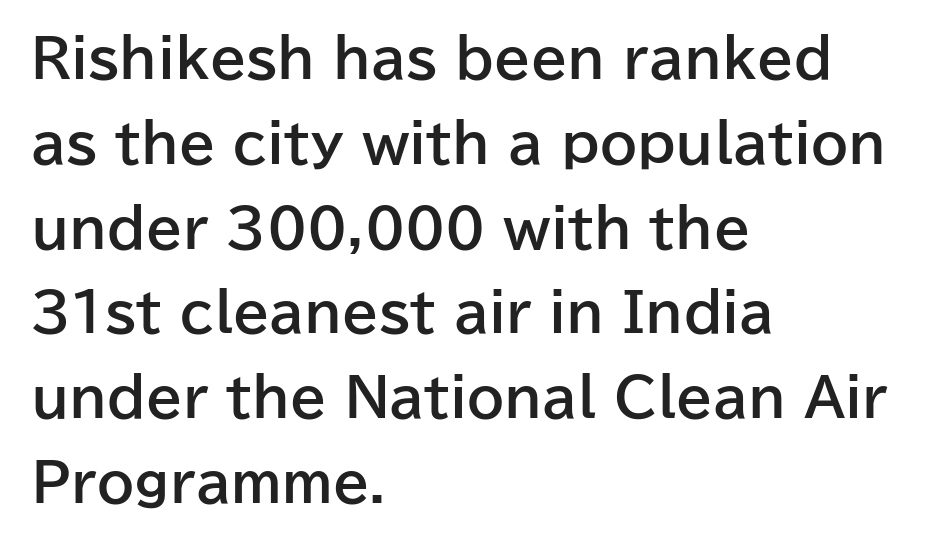
{"serif": "no", "italic": "no", "bold": "yes", "weight": "bold", "width": "normal", "stroke_contrast": "low", "x_height": "medium", "monospaced": "no", "underline": "no", "align": "left", "line_spacing": "normal", "line_spacing_ratio": 1.6, "letter_spacing": "normal", "letter_spacing_em": 0.0, "glyph_px": 53}
